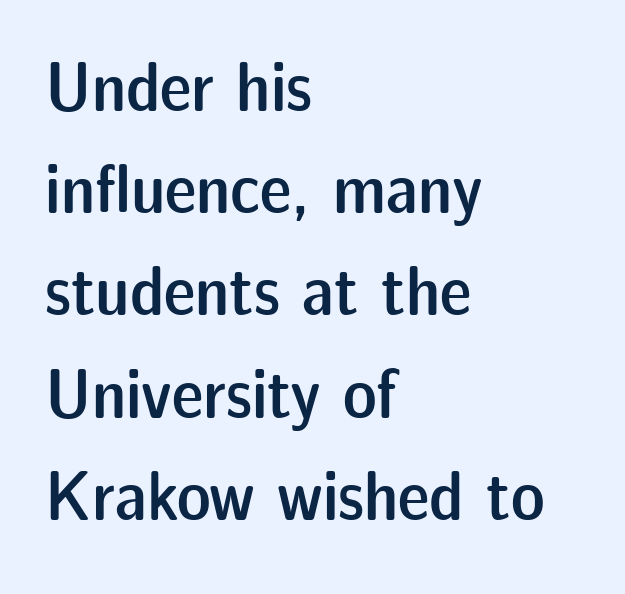
These lines were composed using upright roman letters. Stems and bowls a touch heavier than normal — semibold. Only glyphs here, with clear space below each row. Line beginnings align vertically; line endings do not. Think of a printed novel: that variable character pitch is what you see here. The letters carry no serifs — their stems end cleanly without finishing strokes.
